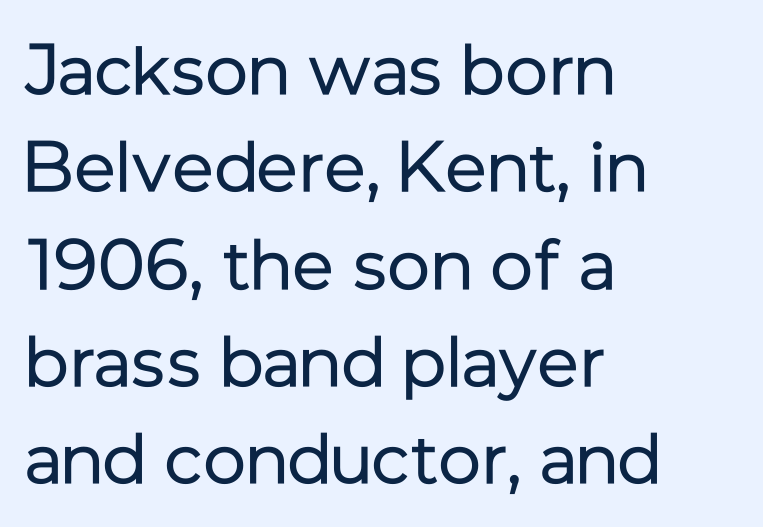
The rendering uses a moderate line-height, typical for paragraphs. Grotesque or geometric, the face here clearly has no serifs. The font sits on the lighter half of the weight spectrum, regular included. The passage shown is typed in a proportional face where columns would drift. What stands out about the letter spacing? Nothing — it is the standard amount. Does the copy run flush right? No — it runs flush left.
